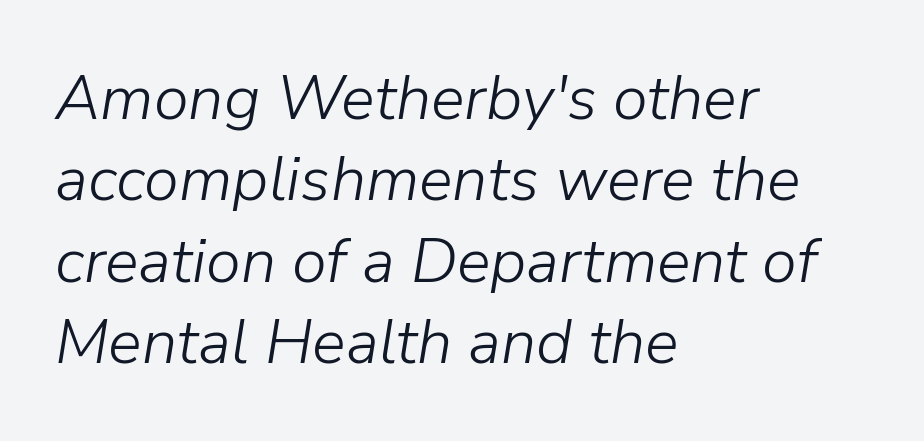
Q: Is the text bold? A: No.
Q: Is the text italic (slanted)? A: Yes, it leans right by about 9 degrees.
Q: Is the text underlined? A: No.
Q: How is the paragraph aligned? A: Left-aligned.
Q: Is the spacing between letters normal or unusually wide? A: Normal.
Q: Is the spacing between lines tight, normal or loose? A: Normal.
Q: Width (condensed, normal, or wide)? A: Normal.
Q: Stroke contrast? A: Low.
Q: x-height? A: Medium.
Q: Monospaced? A: No.
